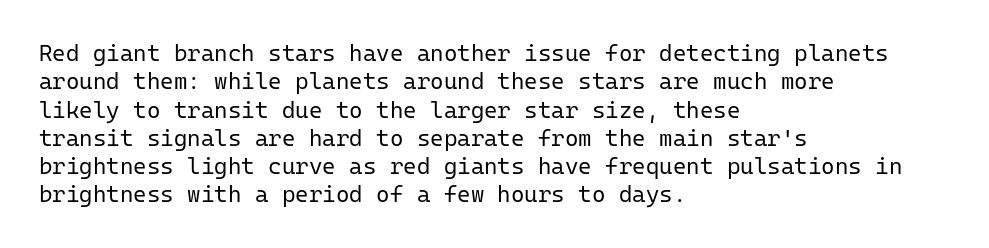
Q: Is the text bold? A: No.
Q: Is the text italic (slanted)? A: No, it is upright.
Q: Is the text underlined? A: No.
Q: How is the paragraph aligned? A: Left-aligned.
Q: Is the spacing between letters normal or unusually wide? A: Normal.
